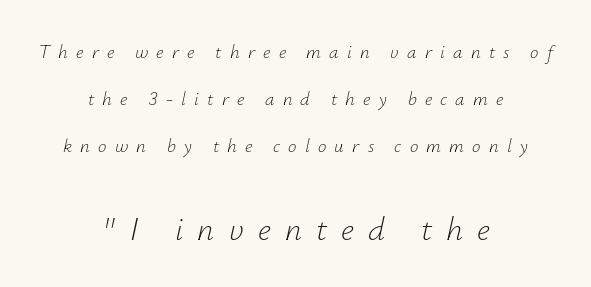
The image shows 33 px light type, italic (leaning right); set centered, loose line spacing (2.48x), unusually wide letter spacing (+0.43 em), not underlined; the second (bottom) block is 1.74x larger; low stroke contrast and a small x-height.
